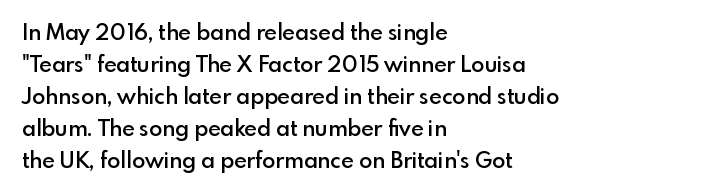
{"italic": "no", "bold": "semi", "underline": "no", "align": "left", "line_spacing": "normal", "line_spacing_ratio": 1.45, "letter_spacing": "normal", "letter_spacing_em": 0.0, "glyph_px": 22}
